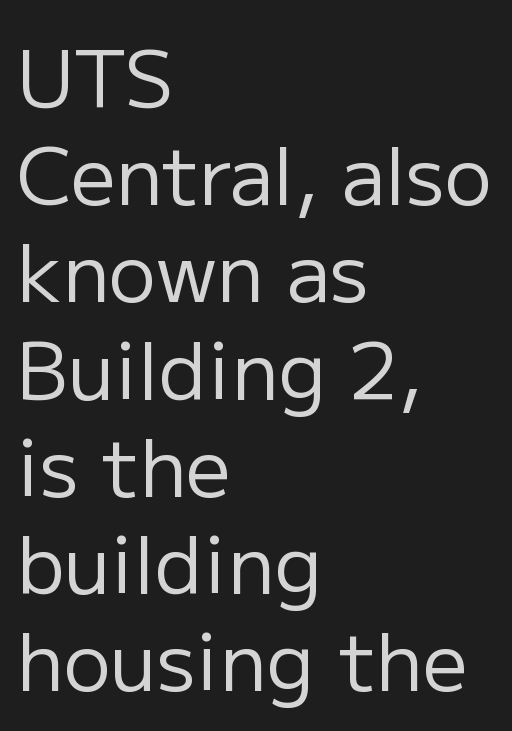
Q: Is the text bold? A: No.
Q: Is the text italic (slanted)? A: No, it is upright.
Q: Is the typeface a serif or a sans-serif typeface? A: Sans-serif.
Q: Is the text underlined? A: No.
Q: How is the paragraph aligned? A: Left-aligned.
Q: Is the spacing between letters normal or unusually wide? A: Normal.
Q: Width (condensed, normal, or wide)? A: Normal.
Q: Stroke contrast? A: Low.
Q: x-height? A: Medium.
Q: Monospaced? A: No.
